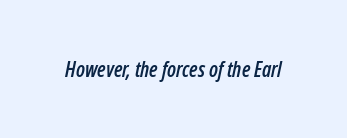
A clean baseline with only descenders dipping below it. Is the letter spacing exaggerated? No — it looks like the ordinary default. Quick note: italic.
